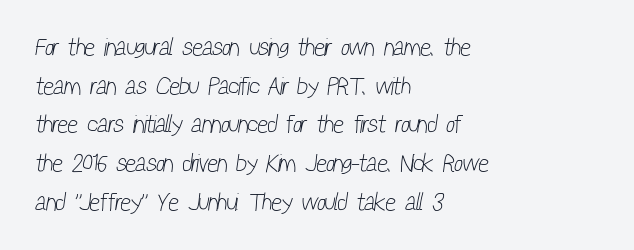
Q: Is the text bold? A: No.
Q: Is the text underlined? A: No.
Q: How is the paragraph aligned? A: Left-aligned.
Q: Is the spacing between letters normal or unusually wide? A: Normal.
Q: Is the spacing between lines tight, normal or loose? A: Normal.
